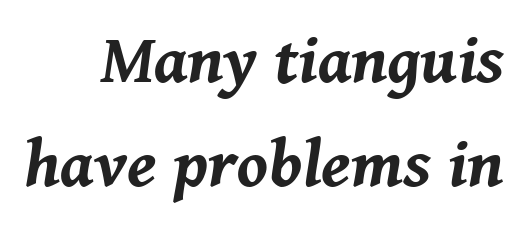
{"italic": "yes", "lean": "right", "slant_degrees": 8, "bold": "yes", "weight": "bold", "width": "normal", "stroke_contrast": "medium", "x_height": "medium", "monospaced": "no", "underline": "no", "line_spacing": "normal", "line_spacing_ratio": 1.53, "letter_spacing": "normal", "letter_spacing_em": 0.0, "glyph_px": 68}
